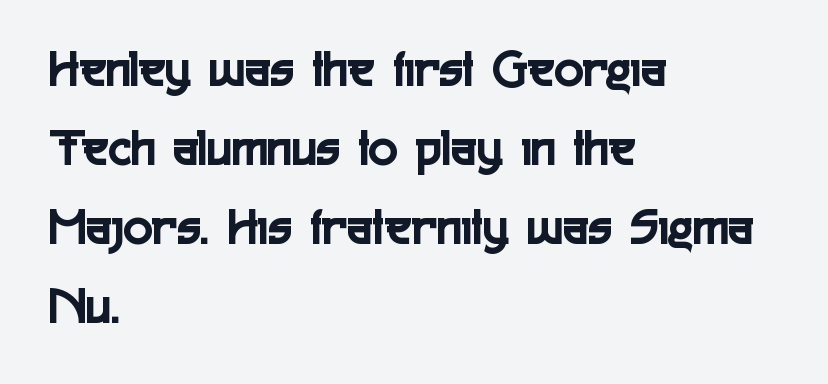
Quick note: underline off. Typeset ragged right — the left edge is the straight one. In terms of letterform style, serifs are entirely absent. The rows are spaced the way most documents space them. Every character sits straight up, as roman type does. Spacing verdict: proportional, widths tailored to each character.
